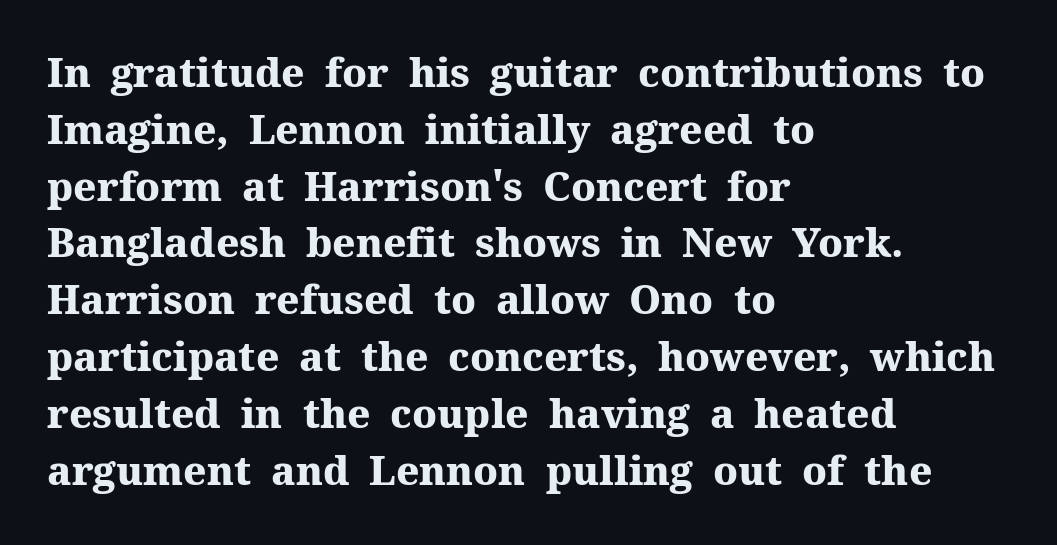
The image shows 40 px heavy serif type, upright; set left-aligned, normal line spacing (1.42x), normal letter spacing, not underlined; medium stroke contrast and a medium x-height.
